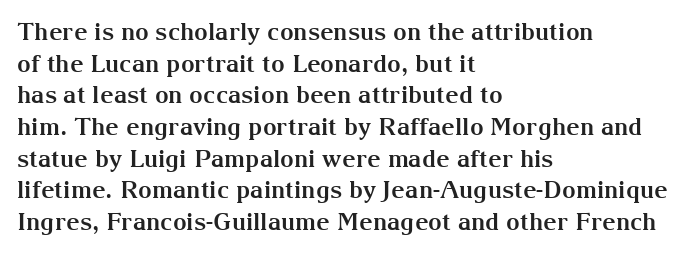
Q: Is the text bold? A: Yes.
Q: Is the text italic (slanted)? A: No, it is upright.
Q: Is the text underlined? A: No.
Q: How is the paragraph aligned? A: Left-aligned.
Q: Is the spacing between letters normal or unusually wide? A: Normal.
Q: Is the spacing between lines tight, normal or loose? A: Normal.
